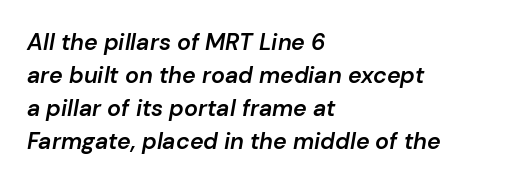
Q: Is the text bold? A: Semi-bold.
Q: Is the text italic (slanted)? A: Yes, it leans right by about 10 degrees.
Q: Is the text underlined? A: No.
Q: How is the paragraph aligned? A: Left-aligned.
Q: Is the spacing between letters normal or unusually wide? A: Normal.
Q: Is the spacing between lines tight, normal or loose? A: Normal.
